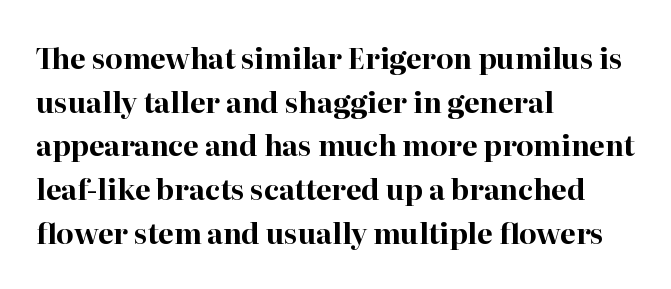
Letterform terminals end in serifs throughout the passage. If you measured baseline to baseline, you'd find a middling distance. Quick note: not italic, upright. Varying glyph widths throughout — classic text-font behaviour. Strokes here are thick enough to call this a true bold. Typeset ragged right — the left edge is the straight one.
